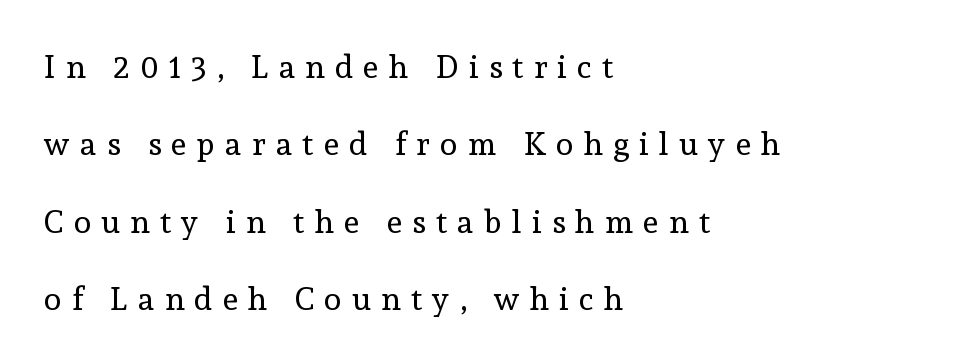
The image shows 32 px regular-weight serif type, upright; set left-aligned, loose line spacing (2.42x), unusually wide letter spacing (+0.32 em), not underlined; a medium x-height.
